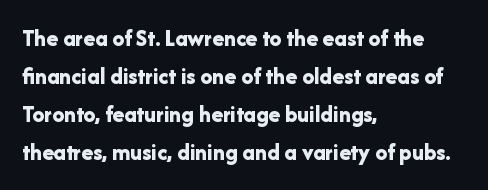
Q: Is the text bold? A: Yes.
Q: Is the text italic (slanted)? A: No, it is upright.
Q: Is the text underlined? A: No.
Q: How is the paragraph aligned? A: Left-aligned.
Q: Is the spacing between letters normal or unusually wide? A: Normal.
Q: Is the spacing between lines tight, normal or loose? A: Normal.
